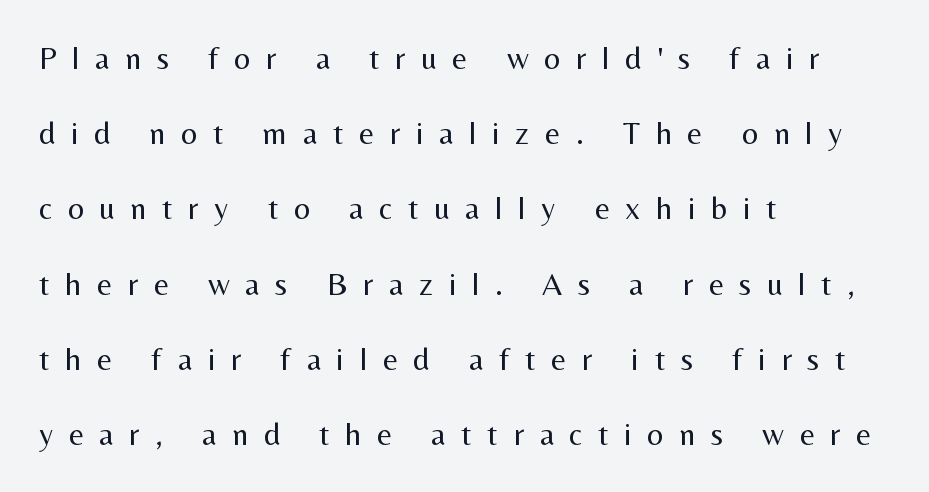
{"serif": "no", "italic": "no", "bold": "no", "weight": "regular", "width": "normal", "stroke_contrast": "medium", "x_height": "medium", "monospaced": "no", "underline": "no", "align": "left", "line_spacing": "loose", "line_spacing_ratio": 2.35, "letter_spacing": "wide", "letter_spacing_em": 0.49, "glyph_px": 32}
